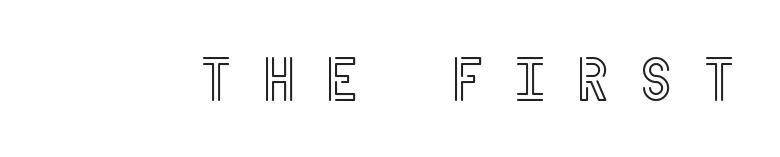
Anything drawn beneath the words? Only blank space. Notice how the stems are strictly vertical — no italics here. Inter-character spacing is expanded well beyond the font's built-in metrics.
